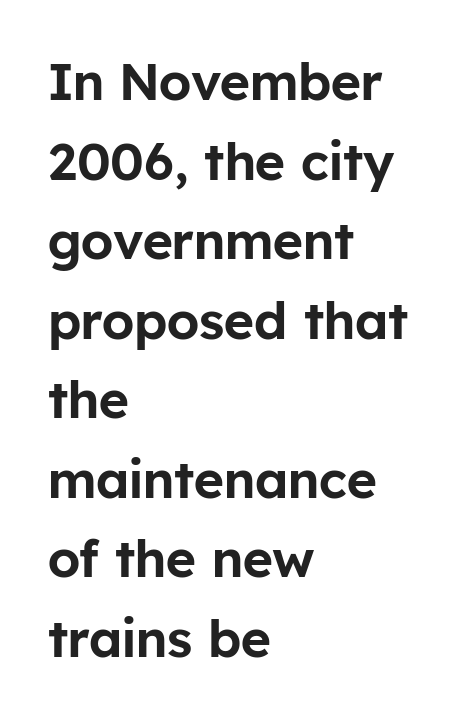
Q: Is the text italic (slanted)? A: No, it is upright.
Q: Is the typeface a serif or a sans-serif typeface? A: Sans-serif.
Q: Is the text underlined? A: No.
Q: How is the paragraph aligned? A: Left-aligned.
Q: Is the spacing between letters normal or unusually wide? A: Normal.
Q: Is the spacing between lines tight, normal or loose? A: Normal.
Q: Width (condensed, normal, or wide)? A: Normal.
Q: Stroke contrast? A: Low.
Q: x-height? A: Medium.
Q: Monospaced? A: No.
